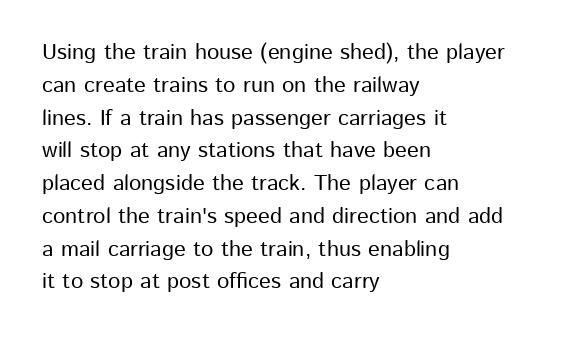
The specimen omits any rule beneath the text block's lines. Is the letter spacing exaggerated? No — it looks like the ordinary default. The typography opts for an upright posture over an oblique one. The rag falls on the right side of this text block. Baseline-to-baseline distance is the conventional proportion of letter height.
